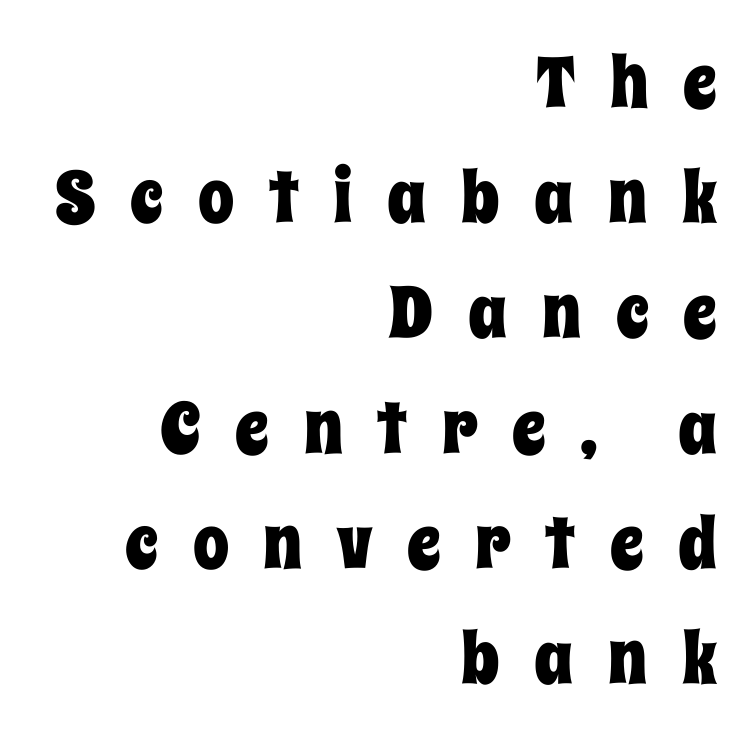
Q: Is the text italic (slanted)? A: No, it is upright.
Q: Is the text underlined? A: No.
Q: How is the paragraph aligned? A: Right-aligned.
Q: Is the spacing between letters normal or unusually wide? A: Unusually wide.
Q: Is the spacing between lines tight, normal or loose? A: Normal.
Q: Width (condensed, normal, or wide)? A: Condensed.
Q: Stroke contrast? A: Low.
Q: x-height? A: Large.
Q: Monospaced? A: No.
